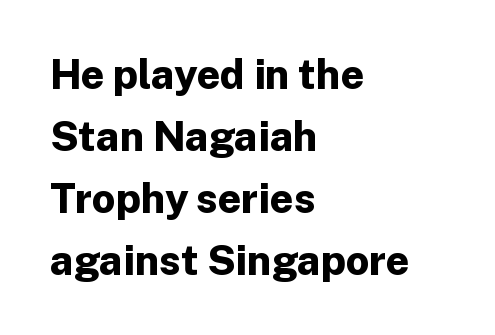
{"serif": "no", "italic": "no", "bold": "yes", "weight": "bold", "width": "normal", "stroke_contrast": "low", "x_height": "medium", "monospaced": "no", "underline": "no", "align": "left", "line_spacing": "normal", "line_spacing_ratio": 1.51, "letter_spacing": "normal", "letter_spacing_em": 0.0, "glyph_px": 41}
